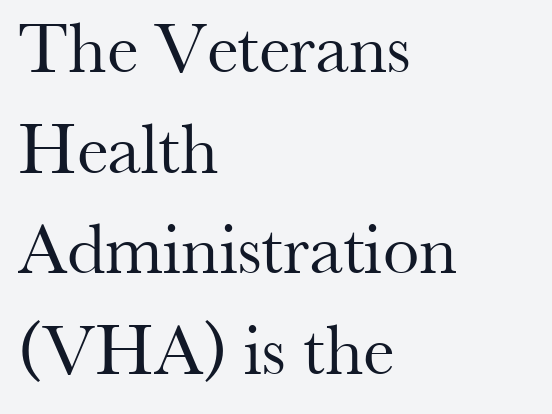
The image shows 73 px regular-weight serif type, upright; set left-aligned, normal line spacing (1.38x), normal letter spacing, not underlined; medium stroke contrast and a small x-height.
